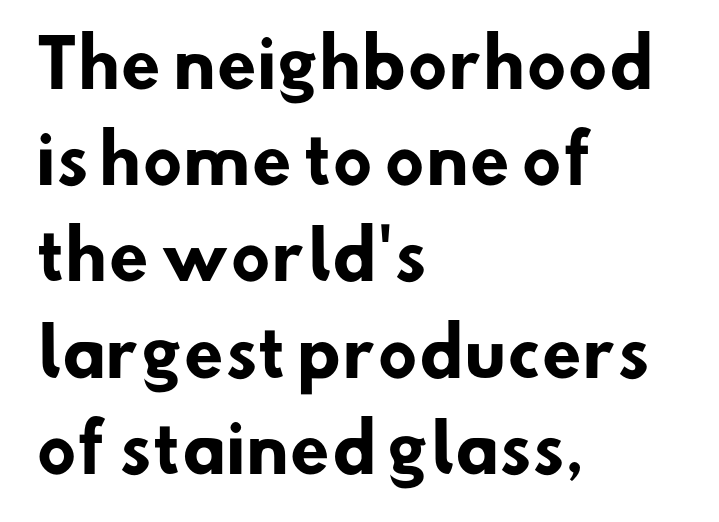
The strip under each line holds only bare page. The font family rendered here belongs to the sans-serif group. The passage shown is emphatically bold. In terms of letterspacing, this is plain default setting. Each letter keeps its own natural width here, so spacing adapts to shape. Typeset ragged right — the left edge is the straight one.
